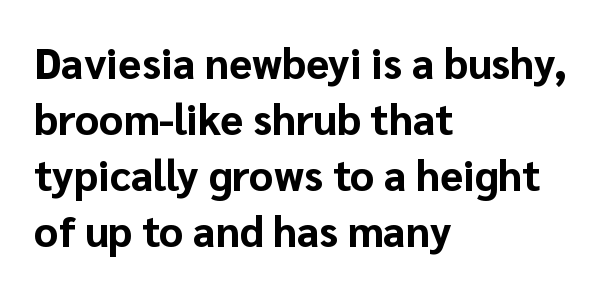
Q: Is the text bold? A: Yes.
Q: Is the text italic (slanted)? A: No, it is upright.
Q: Is the typeface a serif or a sans-serif typeface? A: Sans-serif.
Q: Is the text underlined? A: No.
Q: How is the paragraph aligned? A: Left-aligned.
Q: Is the spacing between letters normal or unusually wide? A: Normal.
Q: Is the spacing between lines tight, normal or loose? A: Normal.
Q: Width (condensed, normal, or wide)? A: Normal.
Q: Stroke contrast? A: Low.
Q: x-height? A: Medium.
Q: Monospaced? A: No.
